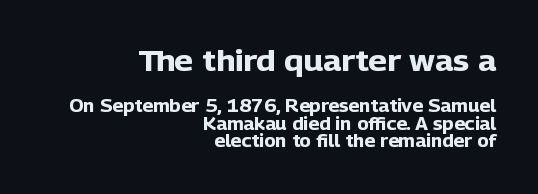
Q: Is the text bold? A: Yes.
Q: Is the text italic (slanted)? A: No, it is upright.
Q: Is the typeface a serif or a sans-serif typeface? A: Sans-serif.
Q: Is the text underlined? A: No.
Q: How is the paragraph aligned? A: Right-aligned.
Q: Is the spacing between letters normal or unusually wide? A: Normal.
Q: Is the spacing between lines tight, normal or loose? A: Tight.
Q: Which block of text is set in a larger size, the first (top) or the second (bottom)? A: The first (top) one.
Q: Width (condensed, normal, or wide)? A: Normal.
Q: Stroke contrast? A: Low.
Q: x-height? A: Medium.
Q: Monospaced? A: No.
